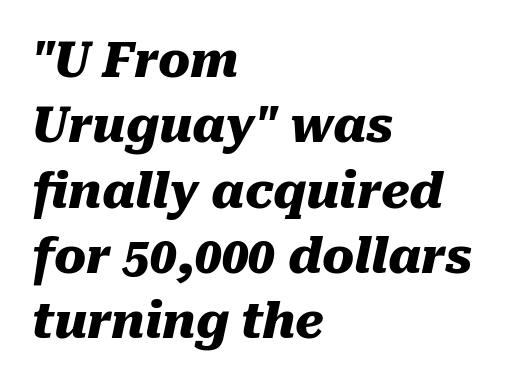
Q: Is the text bold? A: Yes.
Q: Is the text italic (slanted)? A: Yes, it leans right by about 10 degrees.
Q: Is the text underlined? A: No.
Q: How is the paragraph aligned? A: Left-aligned.
Q: Is the spacing between letters normal or unusually wide? A: Normal.
Q: Is the spacing between lines tight, normal or loose? A: Normal.
Q: Width (condensed, normal, or wide)? A: Normal.
Q: Stroke contrast? A: Medium.
Q: x-height? A: Medium.
Q: Monospaced? A: No.
